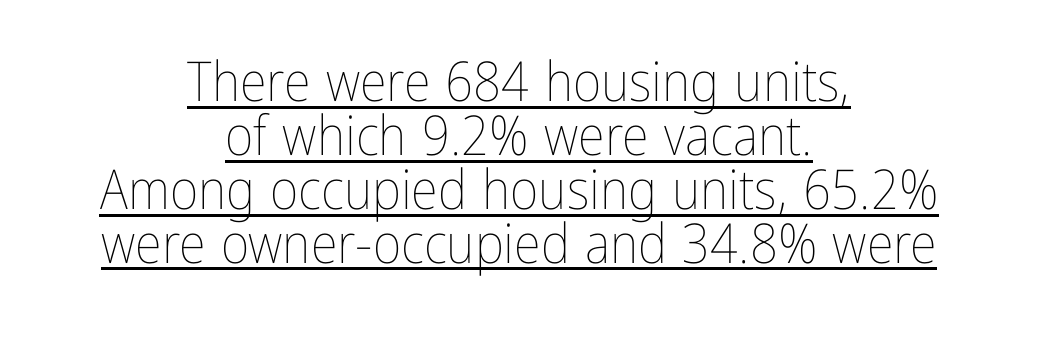
The face used here is proportionally spaced, like ordinary book or web type. The letters look calm and open, with moderate or lighter stems. Neither beginnings nor endings align; midpoints do. You can tell it's not italic because the verticals are truly vertical. The letterforms sit shoulder to shoulder at normal distance.
